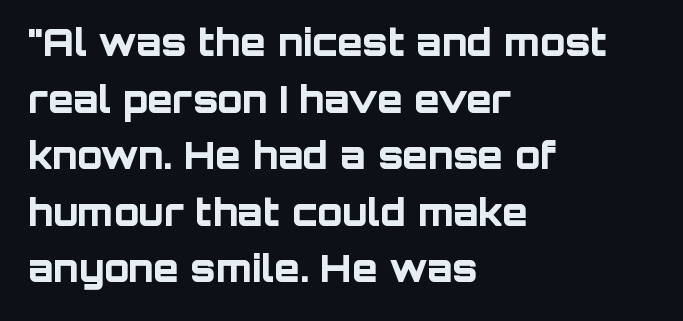
Q: Is the text bold? A: Yes.
Q: Is the text italic (slanted)? A: No, it is upright.
Q: Is the typeface a serif or a sans-serif typeface? A: Sans-serif.
Q: Is the text underlined? A: No.
Q: How is the paragraph aligned? A: Left-aligned.
Q: Is the spacing between letters normal or unusually wide? A: Normal.
Q: Is the spacing between lines tight, normal or loose? A: Normal.
Q: Width (condensed, normal, or wide)? A: Normal.
Q: Stroke contrast? A: Low.
Q: x-height? A: Large.
Q: Monospaced? A: No.
